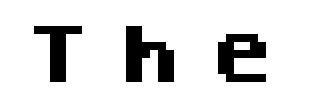
{"serif": "no", "italic": "no", "bold": "yes", "weight": "heavy", "width": "normal", "stroke_contrast": "medium", "x_height": "large", "monospaced": "no", "underline": "no", "letter_spacing": "wide", "letter_spacing_em": 0.44, "glyph_px": 64}
